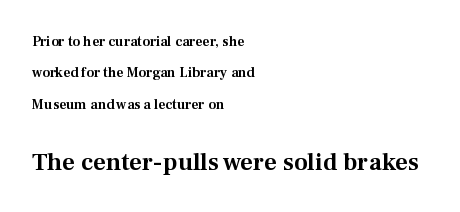
Plain, unruled lines of type. Scale increases going downward across the two blocks. A typesetter would mark this as roman, not italic. Vertical spacing — loose. The gaps between neighbouring characters are ordinary and unremarkable.
